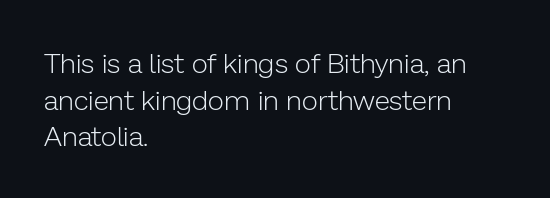
{"serif": "no", "italic": "no", "bold": "no", "weight": "light", "width": "normal", "stroke_contrast": "low", "x_height": "medium", "monospaced": "no", "underline": "no", "align": "left", "line_spacing": "normal", "line_spacing_ratio": 1.31, "letter_spacing": "normal", "letter_spacing_em": 0.0, "glyph_px": 28}
